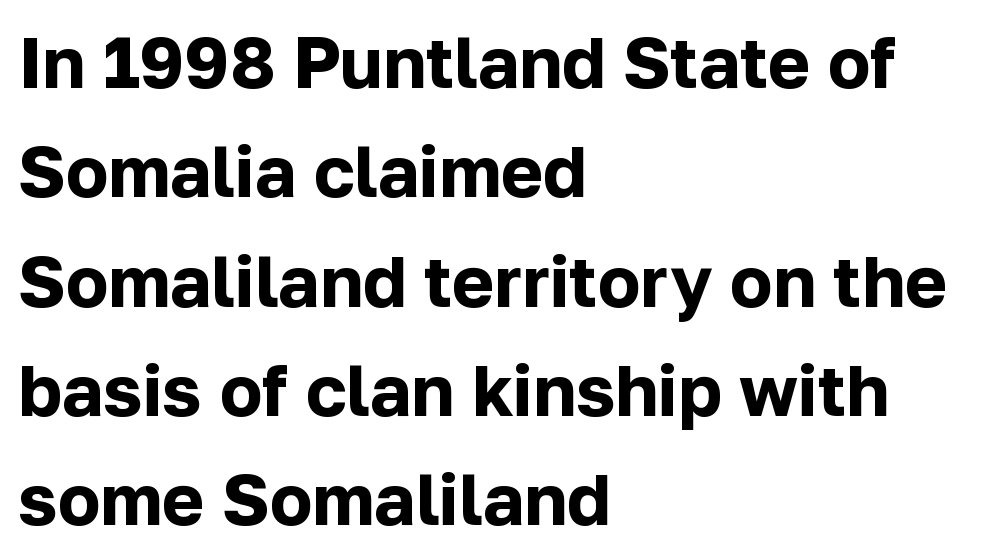
Glyph-to-glyph distance matches everyday printed text. Layout note: lines flush left. Typographically, this falls in the sans-serif category. The rows are spaced the way most documents space them. Each letter keeps its own natural width here, so spacing adapts to shape. Plenty of ink on the page — the face is bold.
